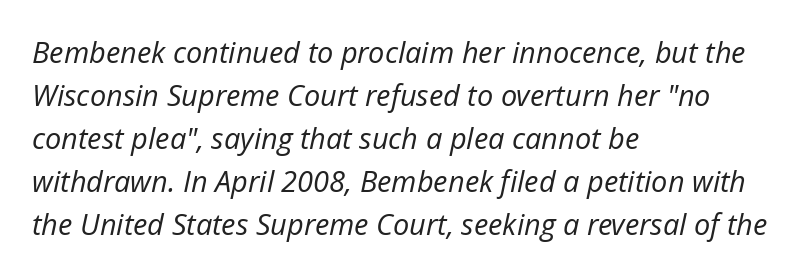
The horizontal fit of the characters is conventional and even. The designer left line spacing at the default. Characters are canted at an angle relative to the baseline's perpendicular. The characters are drawn with everyday or finer stroke widths.
